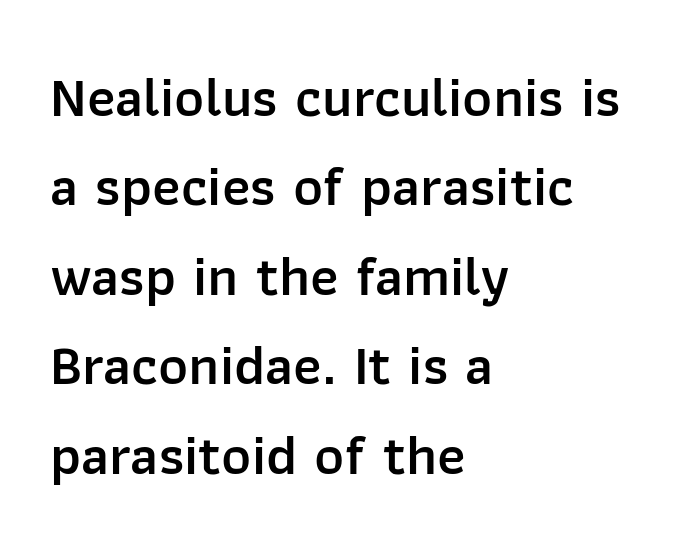
You could not count columns in this text — the font is proportionally spaced. A somewhat darkened texture: the type is semibold rather than bold. Notice how descenders clear the ascenders below comfortably — that's standard leading. A sans-serif font was chosen for this passage. Posture: upright roman. Is the block centered? No — it sits flush against the left margin.
